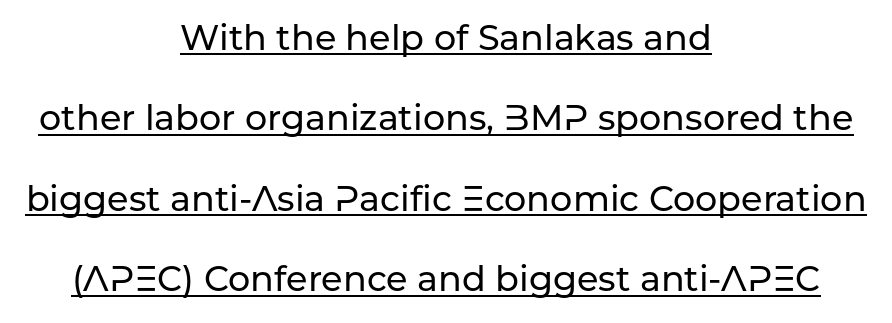
Q: Is the text italic (slanted)? A: No, it is upright.
Q: Is the typeface a serif or a sans-serif typeface? A: Sans-serif.
Q: Is the text underlined? A: Yes.
Q: How is the paragraph aligned? A: Centered.
Q: Is the spacing between letters normal or unusually wide? A: Normal.
Q: Is the spacing between lines tight, normal or loose? A: Loose.
Q: Width (condensed, normal, or wide)? A: Normal.
Q: Stroke contrast? A: Low.
Q: x-height? A: Medium.
Q: Monospaced? A: No.
